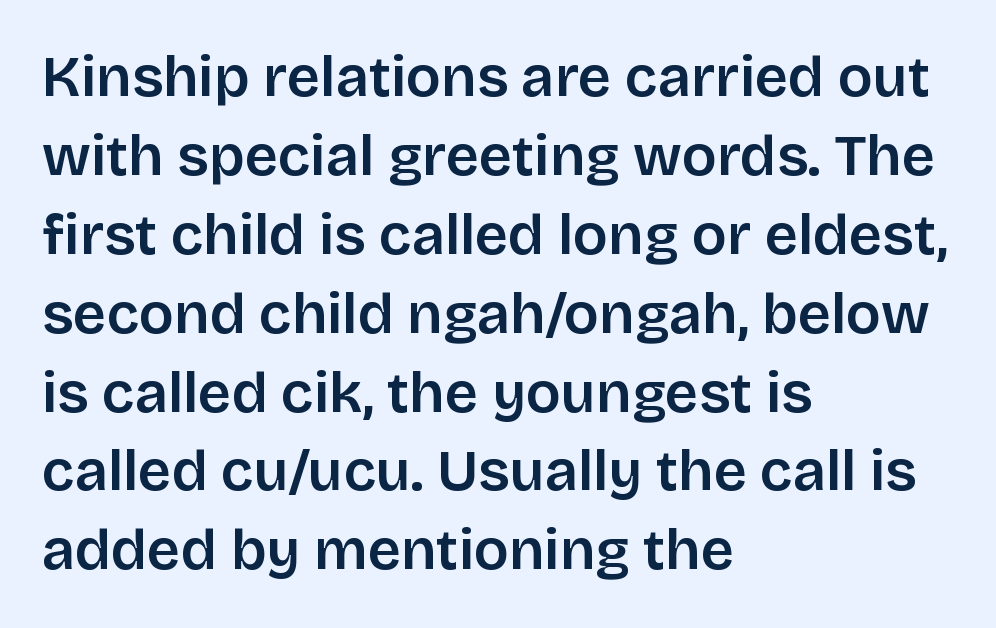
{"serif": "no", "italic": "no", "width": "normal", "stroke_contrast": "low", "x_height": "large", "monospaced": "no", "underline": "no", "align": "left", "line_spacing": "normal", "line_spacing_ratio": 1.36, "letter_spacing": "normal", "letter_spacing_em": 0.0, "glyph_px": 58}
